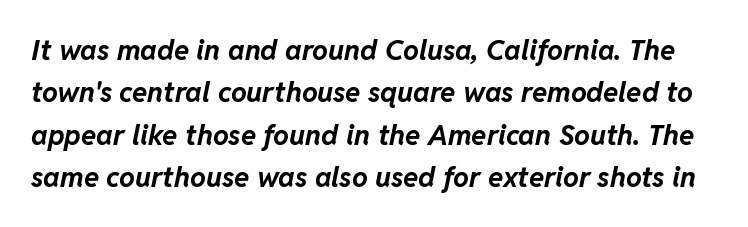
{"italic": "yes", "lean": "right", "slant_degrees": 11, "bold": "yes", "weight": "bold", "width": "normal", "stroke_contrast": "low", "x_height": "medium", "monospaced": "no", "underline": "no", "line_spacing": "normal", "line_spacing_ratio": 1.51, "letter_spacing": "normal", "letter_spacing_em": 0.0, "glyph_px": 28}
